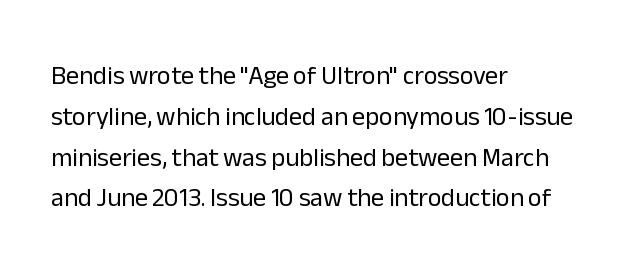
Q: Is the text bold? A: No.
Q: Is the text italic (slanted)? A: No, it is upright.
Q: Is the text underlined? A: No.
Q: How is the paragraph aligned? A: Left-aligned.
Q: Is the spacing between letters normal or unusually wide? A: Normal.
Q: Is the spacing between lines tight, normal or loose? A: Normal.
